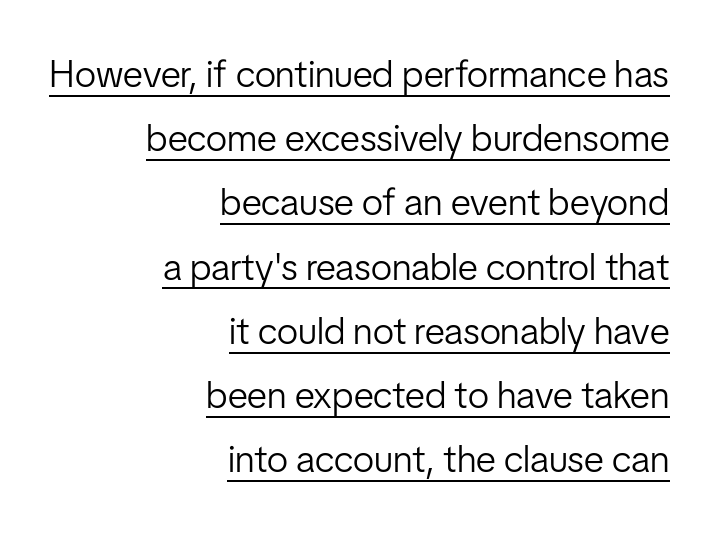
Stem width sits at or under what a default text font uses. The type is set solid horizontally, with unmodified tracking. Emphasis is given by a line drawn under the lettering. Caption: multi-line text, flush right, ragged left. The passage shown is typed in a proportional face where columns would drift. The line-height multiplier appears to be the usual default.
